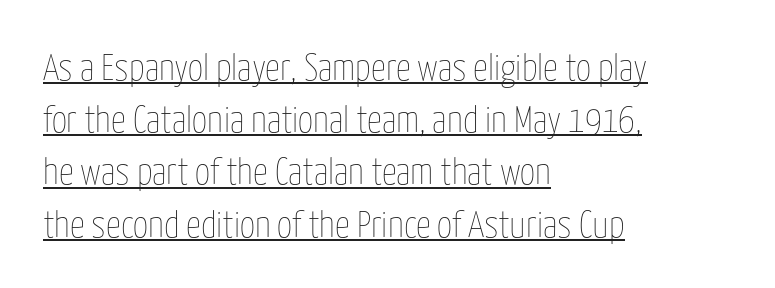
{"italic": "no", "bold": "no", "weight": "thin", "width": "condensed", "stroke_contrast": "low", "x_height": "medium", "monospaced": "no", "underline": "yes", "align": "left", "line_spacing": "normal", "line_spacing_ratio": 1.41, "letter_spacing": "normal", "letter_spacing_em": 0.0, "glyph_px": 37}
